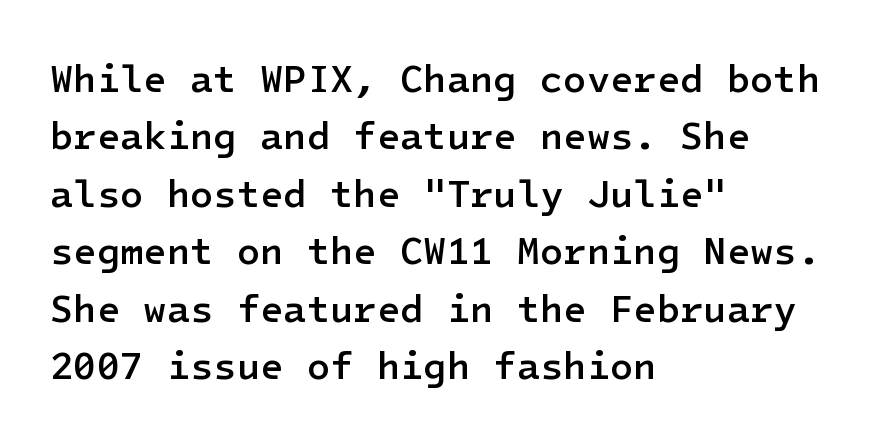
{"serif": "no", "italic": "no", "bold": "semi", "weight": "semibold", "width": "normal", "stroke_contrast": "low", "x_height": "medium", "underline": "no", "align": "left", "line_spacing": "normal", "line_spacing_ratio": 1.51, "letter_spacing": "normal", "letter_spacing_em": 0.0, "glyph_px": 38}
